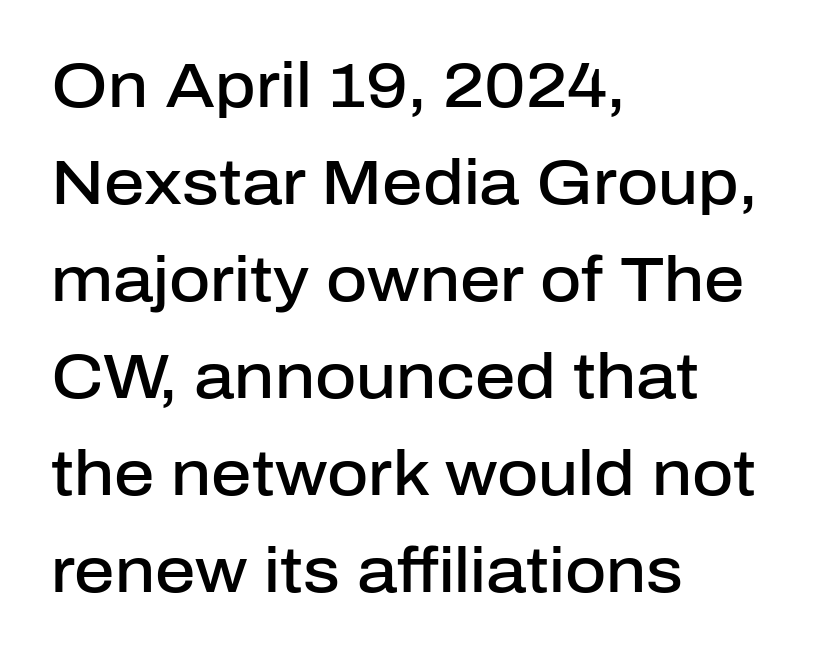
The image shows 63 px semibold sans-serif type, upright; set left-aligned, normal line spacing (1.54x), normal letter spacing, not underlined; low stroke contrast and a medium x-height.
